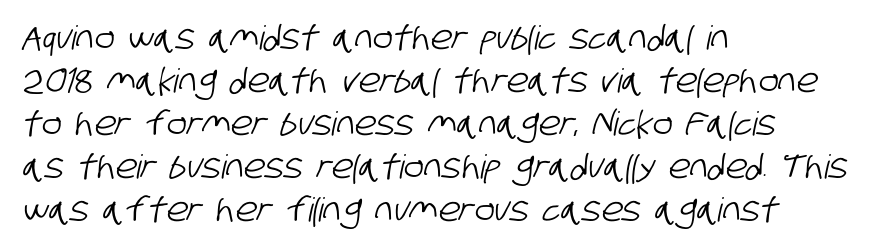
Q: Is the typeface a serif or a sans-serif typeface? A: Sans-serif.
Q: Is the text underlined? A: No.
Q: How is the paragraph aligned? A: Left-aligned.
Q: Is the spacing between letters normal or unusually wide? A: Normal.
Q: Is the spacing between lines tight, normal or loose? A: Normal.
Q: Width (condensed, normal, or wide)? A: Condensed.
Q: Stroke contrast? A: Low.
Q: x-height? A: Large.
Q: Monospaced? A: No.
